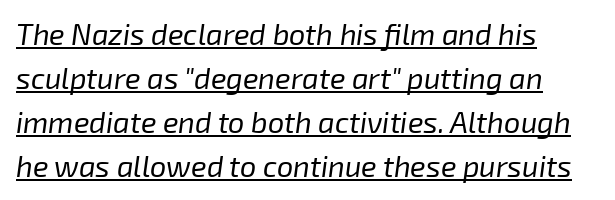
{"italic": "yes", "lean": "right", "slant_degrees": 8, "bold": "no", "weight": "regular", "width": "normal", "stroke_contrast": "low", "x_height": "medium", "monospaced": "no", "underline": "yes", "align": "left", "line_spacing": "normal", "line_spacing_ratio": 1.52, "letter_spacing": "normal", "letter_spacing_em": 0.0, "glyph_px": 29}
